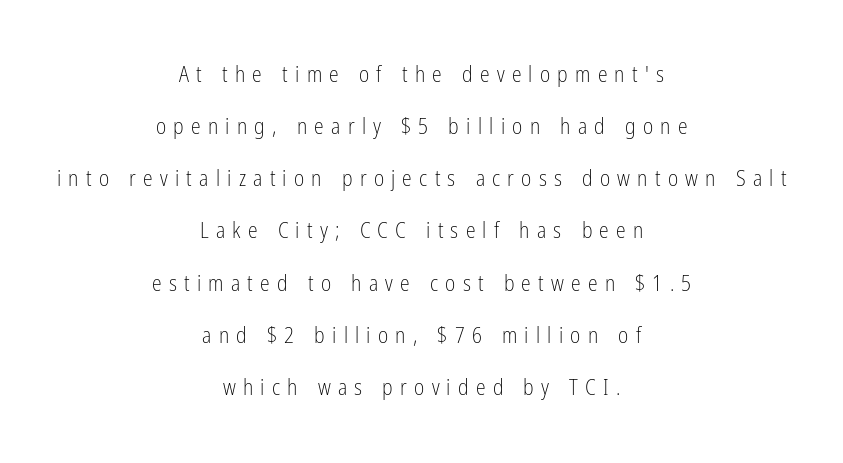
A typesetter would call this heavily tracked-out type. Is the stroke heavy? The answer is a plain regular-or-lighter. Check the space under the baseline: it is left empty. A typesetter would call this leading open, well beyond the default.
